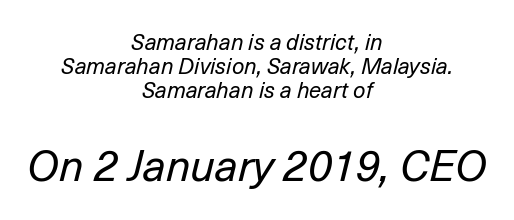
The passage is arranged like a title page — every line centered. Only glyphs here, with clear space below each row. A quiet, ordinary-to-light weight characterises the typeface. Does the bottom block carry the larger type? Yes, it does.
